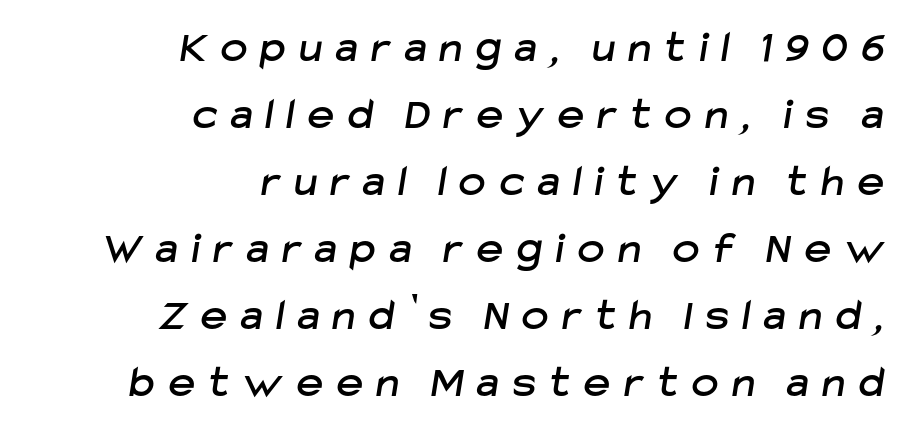
The image shows 45 px sans-serif type; set right-aligned, normal line spacing (1.49x), unusually wide letter spacing (+0.31 em), not underlined; low stroke contrast and a medium x-height.
